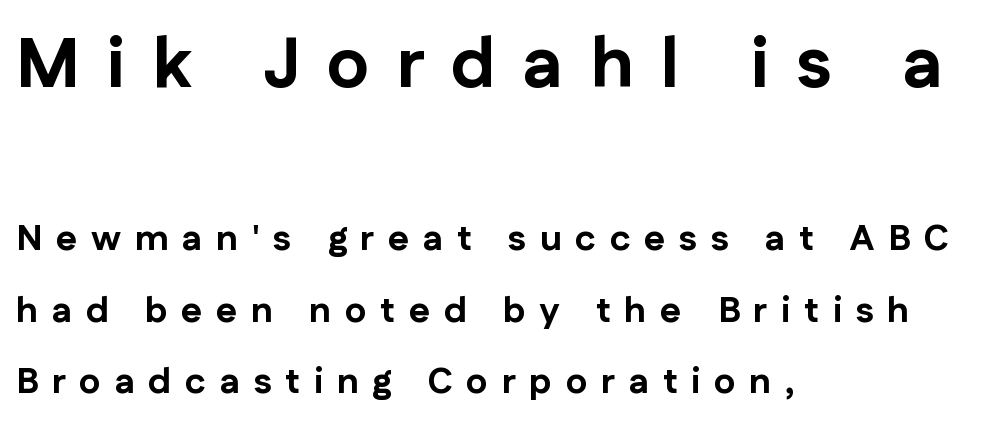
{"serif": "no", "italic": "no", "bold": "yes", "weight": "bold", "width": "normal", "stroke_contrast": "low", "x_height": "medium", "monospaced": "no", "underline": "no", "align": "left", "line_spacing": "loose", "line_spacing_ratio": 1.99, "letter_spacing": "wide", "letter_spacing_em": 0.38, "larger_block": "first", "size_ratio": 1.97, "glyph_px": 71}
